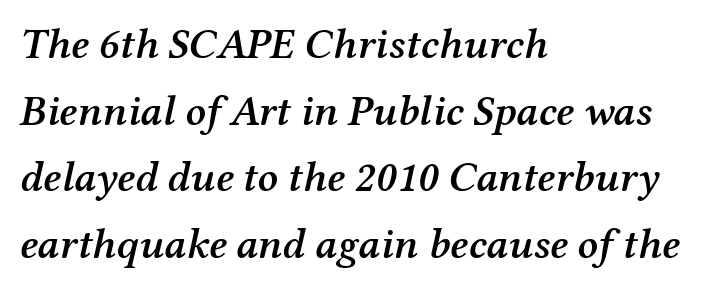
{"serif": "yes", "italic": "yes", "lean": "right", "slant_degrees": 12, "bold": "semi", "weight": "semibold", "width": "normal", "stroke_contrast": "medium", "x_height": "medium", "monospaced": "no", "underline": "no", "align": "left", "line_spacing": "normal", "line_spacing_ratio": 1.55, "letter_spacing": "normal", "letter_spacing_em": 0.0, "glyph_px": 43}
